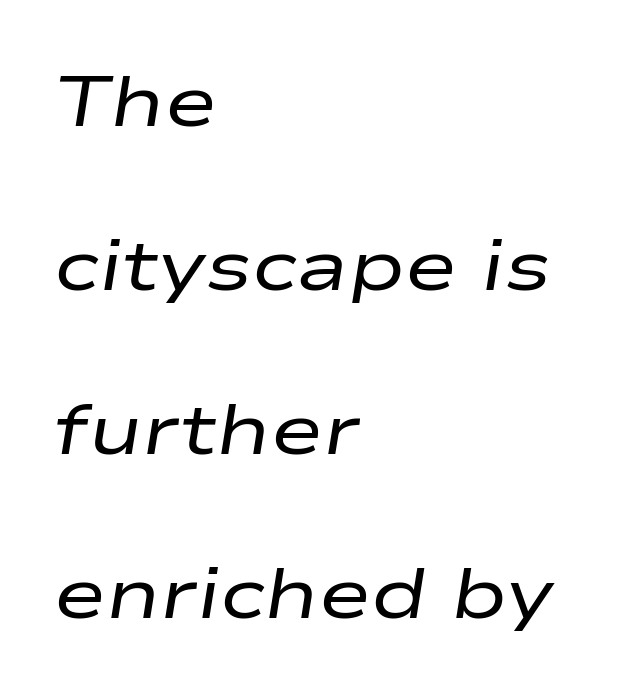
Q: Is the text bold? A: No.
Q: Is the text italic (slanted)? A: Yes, it leans right by about 9 degrees.
Q: Is the text underlined? A: No.
Q: How is the paragraph aligned? A: Left-aligned.
Q: Is the spacing between letters normal or unusually wide? A: Normal.
Q: Is the spacing between lines tight, normal or loose? A: Loose.
Q: Width (condensed, normal, or wide)? A: Wide.
Q: Stroke contrast? A: Low.
Q: x-height? A: Medium.
Q: Monospaced? A: No.
